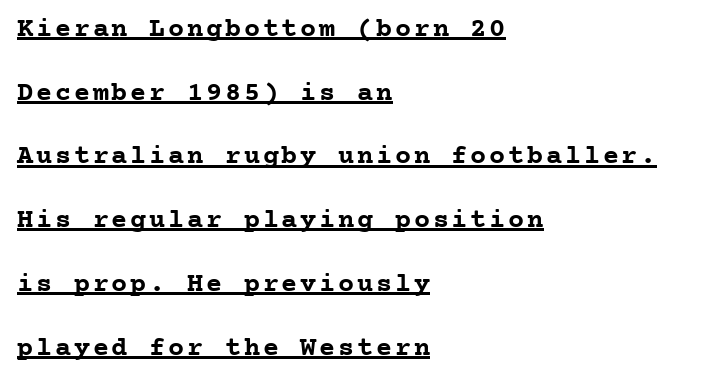
{"italic": "no", "bold": "yes", "underline": "yes", "align": "left", "line_spacing": "loose", "line_spacing_ratio": 2.36, "glyph_px": 27}
